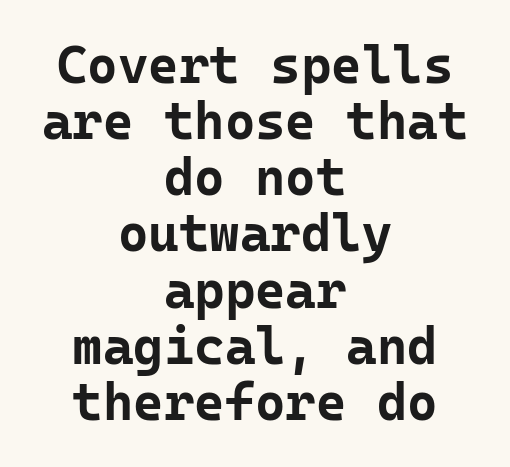
Q: Is the text bold? A: Yes.
Q: Is the text italic (slanted)? A: No, it is upright.
Q: Is the typeface a serif or a sans-serif typeface? A: Sans-serif.
Q: Is the text underlined? A: No.
Q: How is the paragraph aligned? A: Centered.
Q: Is the spacing between letters normal or unusually wide? A: Normal.
Q: Is the spacing between lines tight, normal or loose? A: Tight.
Q: Width (condensed, normal, or wide)? A: Normal.
Q: Stroke contrast? A: Low.
Q: x-height? A: Medium.
Q: Monospaced? A: Yes.
